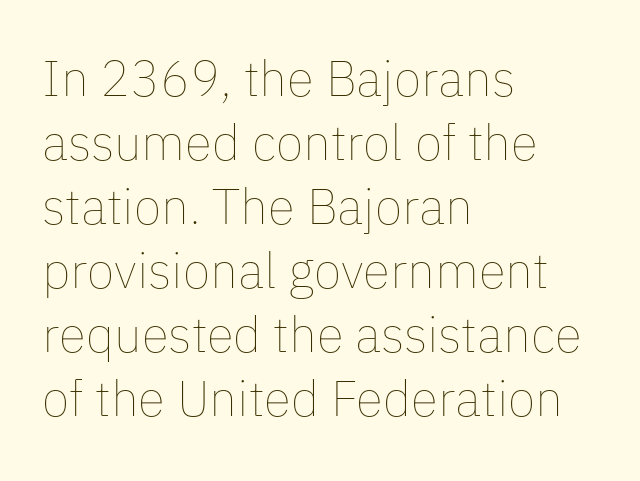
The image shows 50 px thin type, upright; set left-aligned, normal line spacing (1.28x), normal letter spacing, not underlined; low stroke contrast and a medium x-height.
